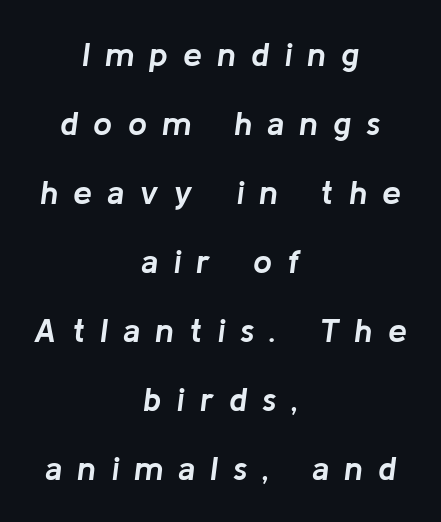
In terms of weight, the rendering is a true, heavy bold. Does the leading feel generous? Absolutely, it's lavish. If you folded the block vertically in half, each line would mirror itself in length. Glyph-to-glyph distance is far greater than everyday printed text.
